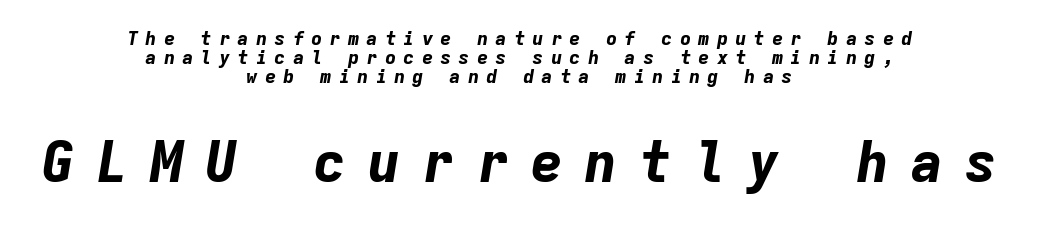
The image shows 56 px bold type, italic (leaning right), monospaced; set centered, tight line spacing (0.99x), unusually wide letter spacing (+0.37 em), not underlined; the second (bottom) block is 2.95x larger; low stroke contrast and a medium x-height.
